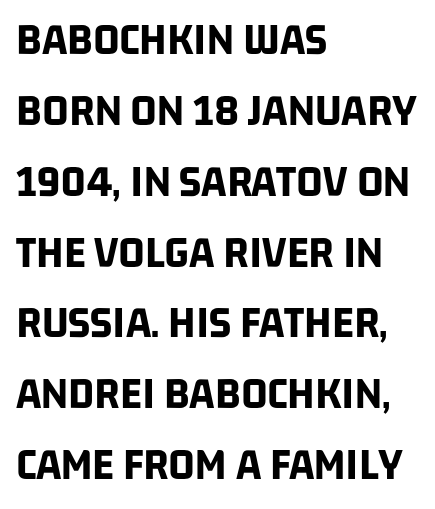
Q: Is the text bold? A: Yes.
Q: Is the typeface a serif or a sans-serif typeface? A: Sans-serif.
Q: Is the text underlined? A: No.
Q: How is the paragraph aligned? A: Left-aligned.
Q: Is the spacing between letters normal or unusually wide? A: Normal.
Q: Is the spacing between lines tight, normal or loose? A: Normal.
Q: Width (condensed, normal, or wide)? A: Condensed.
Q: Stroke contrast? A: Low.
Q: x-height? A: Large.
Q: Monospaced? A: No.
